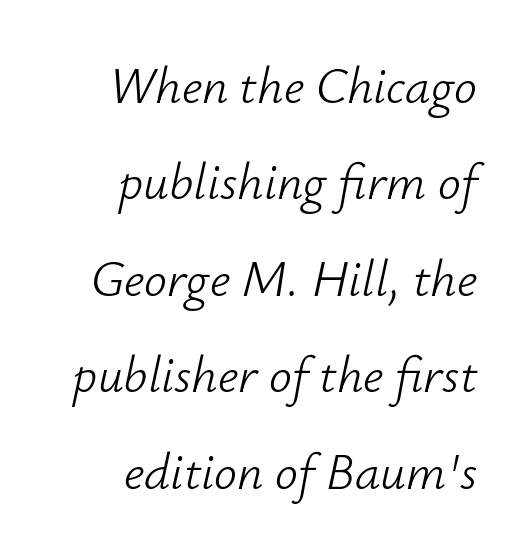
Descender tails drop into unmarked territory. Note the varied advance widths — an 'i' is clearly narrower than an 'm'. Notice how the stems are inclined rather than vertical — that's the hallmark of italics. This rendering leaves character spacing at its baseline value. Short and long lines alike share a common ending point at right.
